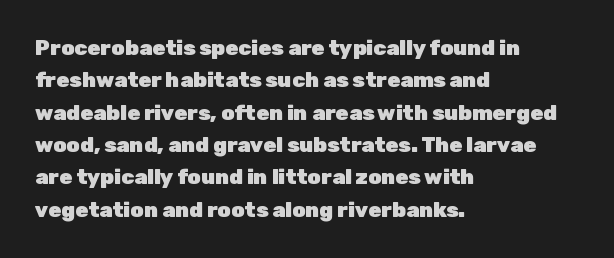
Unlike italic type, these characters show no tilt at all. Line starts are locked; line ends wander. Characters follow at the spacing the type designer built in. On the weight axis this lands at bold, roughly 700. The passage shown is not underscored anywhere.
